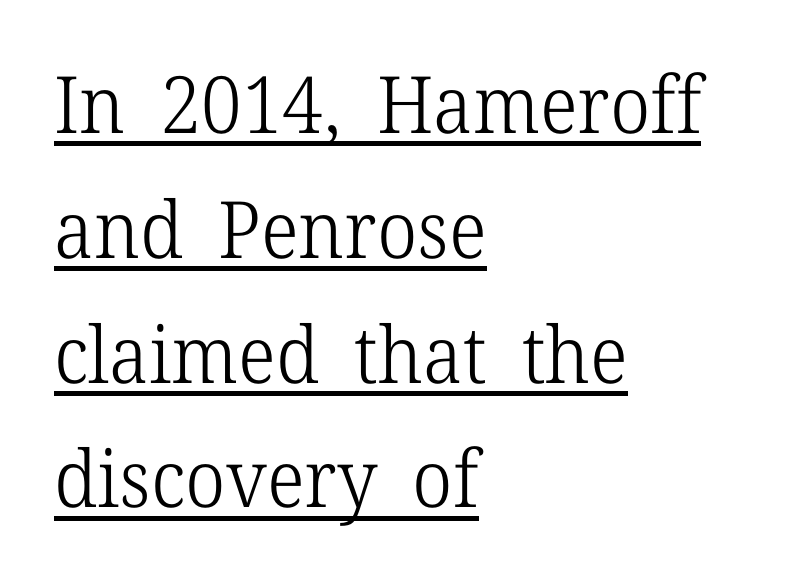
{"serif": "yes", "italic": "no", "bold": "no", "weight": "light", "width": "normal", "stroke_contrast": "low", "x_height": "medium", "monospaced": "no", "underline": "yes", "align": "left", "line_spacing": "normal", "line_spacing_ratio": 1.58, "letter_spacing": "normal", "letter_spacing_em": 0.0, "glyph_px": 79}
